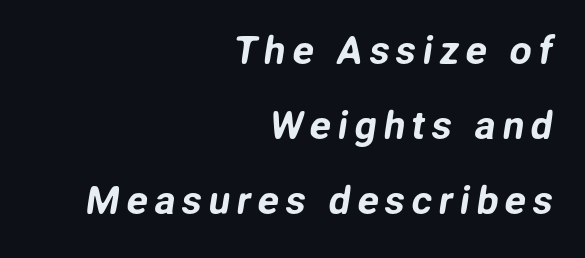
The image shows 39 px sans-serif type; set right-aligned, loose line spacing (1.92x), not underlined; low stroke contrast and a medium x-height.
